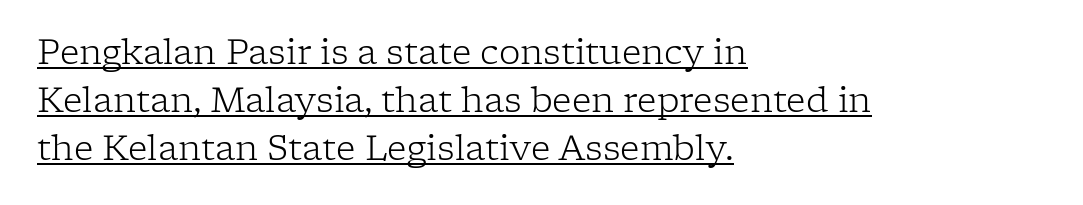
Q: Is the text bold? A: No.
Q: Is the text italic (slanted)? A: No, it is upright.
Q: Is the typeface a serif or a sans-serif typeface? A: Serif.
Q: Is the text underlined? A: Yes.
Q: How is the paragraph aligned? A: Left-aligned.
Q: Is the spacing between letters normal or unusually wide? A: Normal.
Q: Is the spacing between lines tight, normal or loose? A: Normal.
Q: Width (condensed, normal, or wide)? A: Normal.
Q: Stroke contrast? A: Low.
Q: x-height? A: Medium.
Q: Monospaced? A: No.
